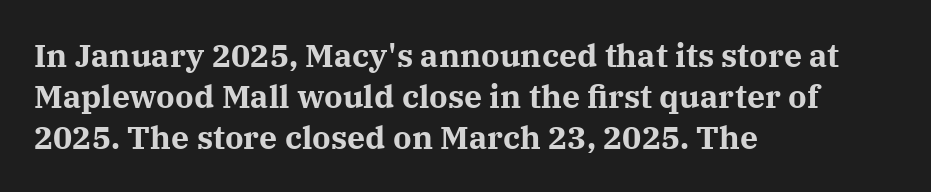
Each letter keeps its own natural width here, so spacing adapts to shape. Strong, thick strokes mark this as bold type. Is there any slant? The stems are plumb. This rendering employs a face with finishing strokes, i.e., a serif. Is the letter spacing exaggerated? No — it looks like the ordinary default.
